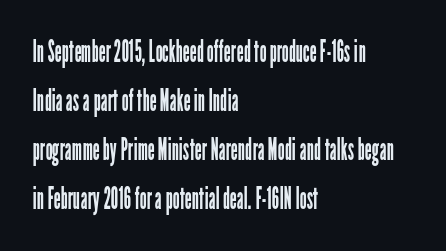
{"serif": "no", "italic": "no", "bold": "no", "weight": "regular", "width": "condensed", "stroke_contrast": "low", "x_height": "medium", "monospaced": "no", "underline": "no", "align": "left", "line_spacing": "normal", "line_spacing_ratio": 1.58, "letter_spacing": "normal", "letter_spacing_em": 0.0, "glyph_px": 31}
